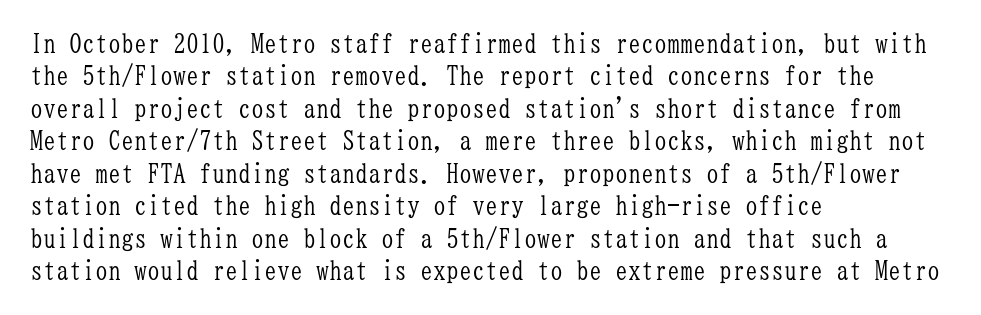
Q: Is the text bold? A: No.
Q: Is the text italic (slanted)? A: No, it is upright.
Q: Is the text underlined? A: No.
Q: How is the paragraph aligned? A: Left-aligned.
Q: Is the spacing between letters normal or unusually wide? A: Normal.
Q: Is the spacing between lines tight, normal or loose? A: Normal.
